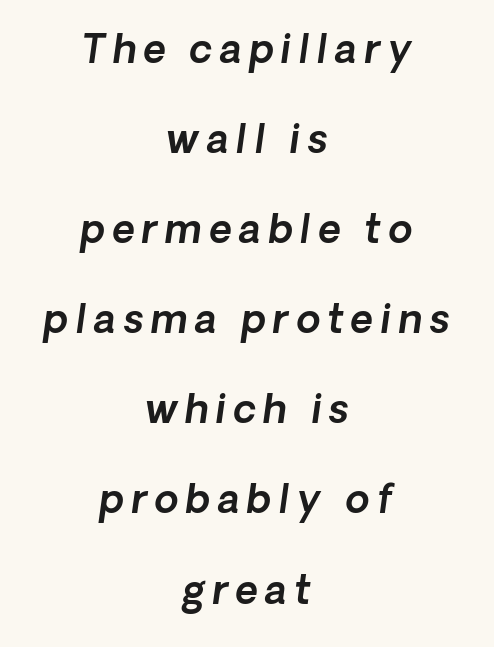
Which margin do the lines hug? Neither — every line sits in the middle. Summary of vertical rhythm: relaxed, with wide interline spacing. In terms of posture, this sample is oblique. Clear beneath every line of the passage. Do the characters align in a grid? No, the font is proportional.
